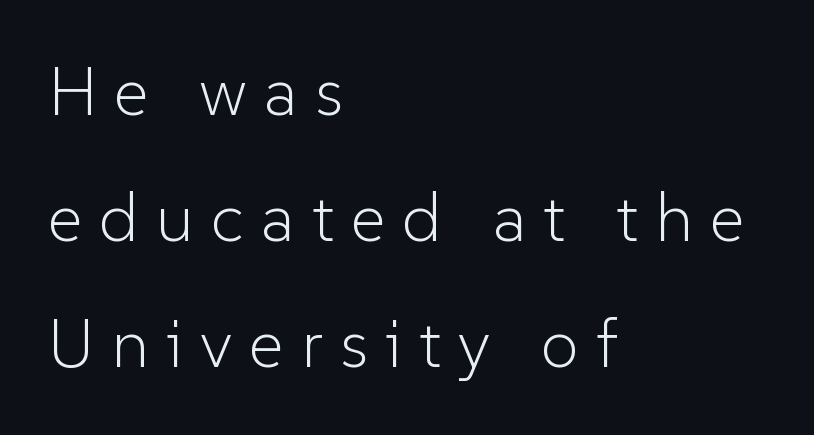
Here the glyphs are tracked loosely, breaking word shapes into spaced letters. You can tell it's not italic because the verticals are truly vertical. Spacing verdict: proportional, widths tailored to each character. The paragraph has a hard left edge and a soft right edge.
